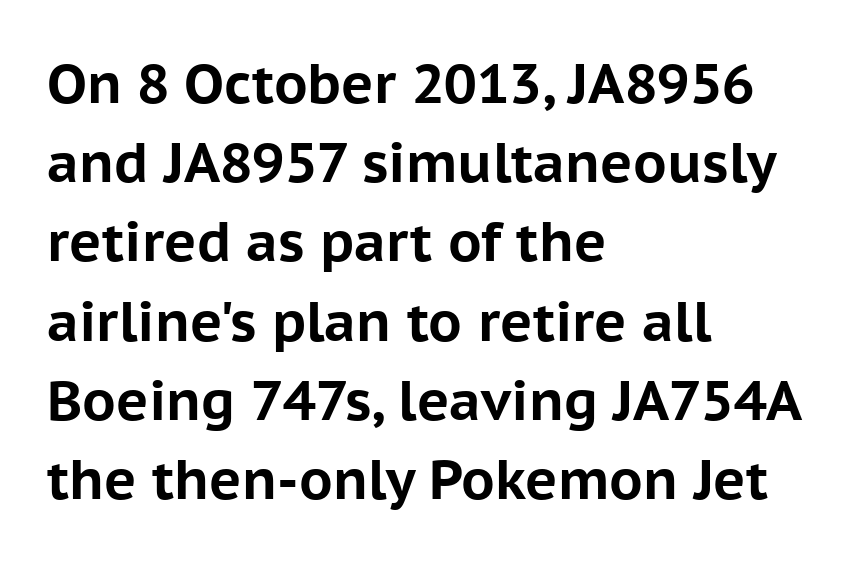
Q: Is the text bold? A: Yes.
Q: Is the text italic (slanted)? A: No, it is upright.
Q: Is the typeface a serif or a sans-serif typeface? A: Sans-serif.
Q: Is the text underlined? A: No.
Q: How is the paragraph aligned? A: Left-aligned.
Q: Is the spacing between letters normal or unusually wide? A: Normal.
Q: Is the spacing between lines tight, normal or loose? A: Normal.
Q: Width (condensed, normal, or wide)? A: Normal.
Q: Stroke contrast? A: Low.
Q: x-height? A: Medium.
Q: Monospaced? A: No.
